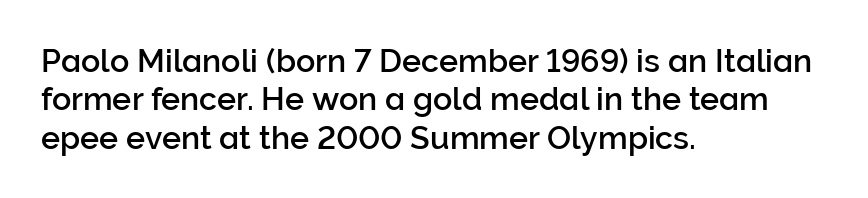
Q: Is the text italic (slanted)? A: No, it is upright.
Q: Is the typeface a serif or a sans-serif typeface? A: Sans-serif.
Q: Is the text underlined? A: No.
Q: How is the paragraph aligned? A: Left-aligned.
Q: Is the spacing between letters normal or unusually wide? A: Normal.
Q: Width (condensed, normal, or wide)? A: Normal.
Q: Stroke contrast? A: Low.
Q: x-height? A: Medium.
Q: Monospaced? A: No.
